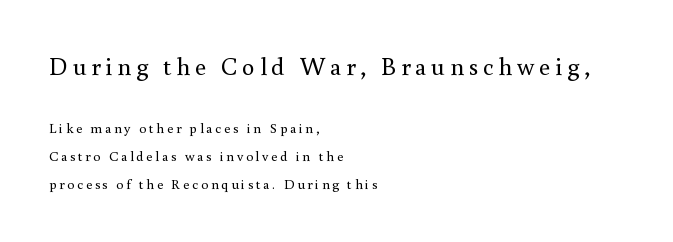
The image shows 25 px text type, upright; set left-aligned, loose line spacing (1.98x), not underlined; the first (top) block is 1.79x larger.
